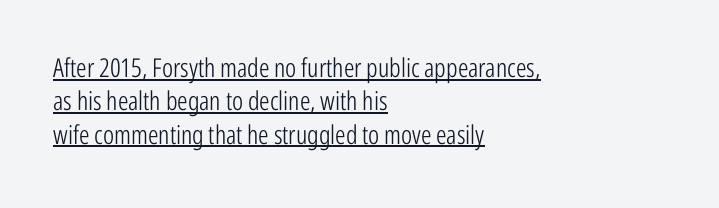
Q: Is the text bold? A: No.
Q: Is the text italic (slanted)? A: No, it is upright.
Q: Is the text underlined? A: Yes.
Q: How is the paragraph aligned? A: Left-aligned.
Q: Is the spacing between letters normal or unusually wide? A: Normal.
Q: Is the spacing between lines tight, normal or loose? A: Normal.
